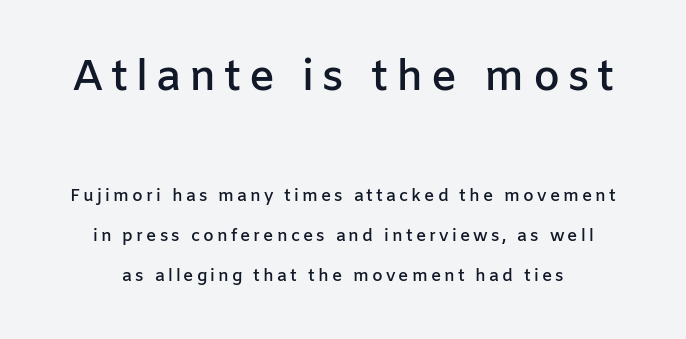
The image shows 43 px semibold sans-serif type, upright; set loose line spacing (2.35x), not underlined; the first (top) block is 2.53x larger; low stroke contrast and a medium x-height.
